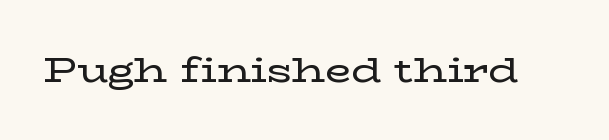
Q: Is the text italic (slanted)? A: No, it is upright.
Q: Is the typeface a serif or a sans-serif typeface? A: Serif.
Q: Is the text underlined? A: No.
Q: Is the spacing between letters normal or unusually wide? A: Normal.
Q: Width (condensed, normal, or wide)? A: Wide.
Q: Stroke contrast? A: Low.
Q: x-height? A: Medium.
Q: Monospaced? A: No.
